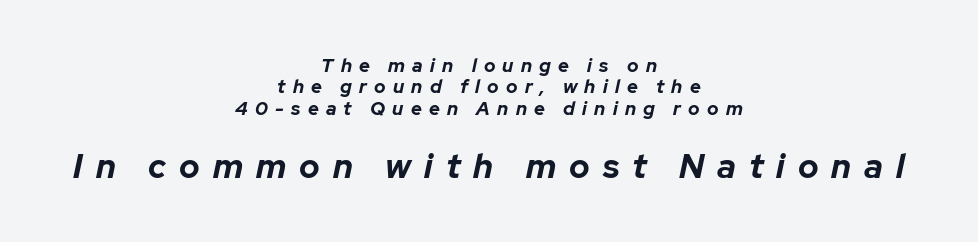
Set as a true bold cut, around the 700 mark. Each letter keeps its own natural width here, so spacing adapts to shape. The specimen reads as italic at a glance. Check under the words: just untouched page. Horizontal alignment here is central, giving a formal, balanced look.
